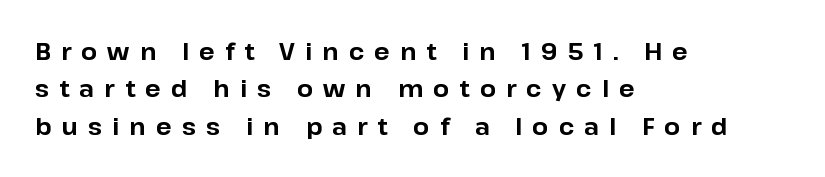
{"italic": "no", "bold": "yes", "underline": "no", "align": "left", "line_spacing": "normal", "line_spacing_ratio": 1.63, "letter_spacing": "wide", "letter_spacing_em": 0.44, "glyph_px": 23}
